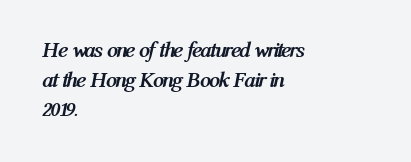
Q: Is the text bold? A: Yes.
Q: Is the text italic (slanted)? A: Yes, it leans right by about 12 degrees.
Q: Is the text underlined? A: No.
Q: How is the paragraph aligned? A: Left-aligned.
Q: Is the spacing between letters normal or unusually wide? A: Normal.
Q: Is the spacing between lines tight, normal or loose? A: Normal.
